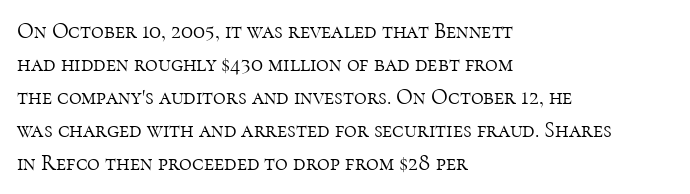
Q: Is the text bold? A: No.
Q: Is the text italic (slanted)? A: No, it is upright.
Q: Is the text underlined? A: No.
Q: How is the paragraph aligned? A: Left-aligned.
Q: Is the spacing between letters normal or unusually wide? A: Normal.
Q: Is the spacing between lines tight, normal or loose? A: Normal.
